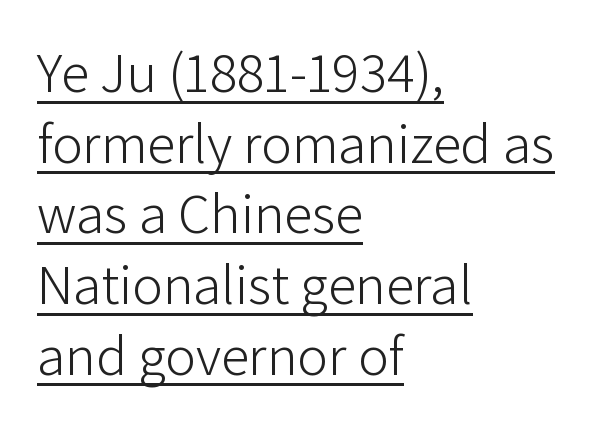
Q: Is the text bold? A: No.
Q: Is the text italic (slanted)? A: No, it is upright.
Q: Is the typeface a serif or a sans-serif typeface? A: Sans-serif.
Q: Is the text underlined? A: Yes.
Q: How is the paragraph aligned? A: Left-aligned.
Q: Is the spacing between letters normal or unusually wide? A: Normal.
Q: Width (condensed, normal, or wide)? A: Normal.
Q: Stroke contrast? A: Low.
Q: x-height? A: Medium.
Q: Monospaced? A: No.
